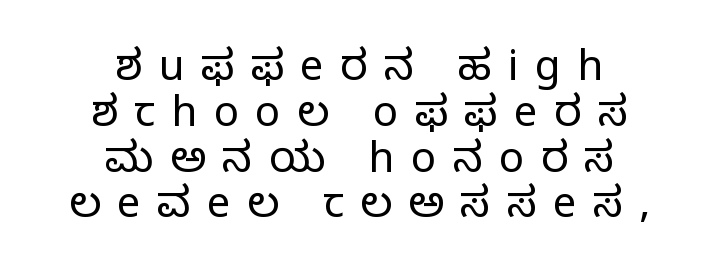
Q: Is the text bold? A: No.
Q: Is the text italic (slanted)? A: No, it is upright.
Q: Is the typeface a serif or a sans-serif typeface? A: Sans-serif.
Q: Is the text underlined? A: No.
Q: How is the paragraph aligned? A: Centered.
Q: Is the spacing between letters normal or unusually wide? A: Unusually wide.
Q: Is the spacing between lines tight, normal or loose? A: Tight.
Q: Width (condensed, normal, or wide)? A: Normal.
Q: Stroke contrast? A: Low.
Q: x-height? A: Medium.
Q: Monospaced? A: No.
